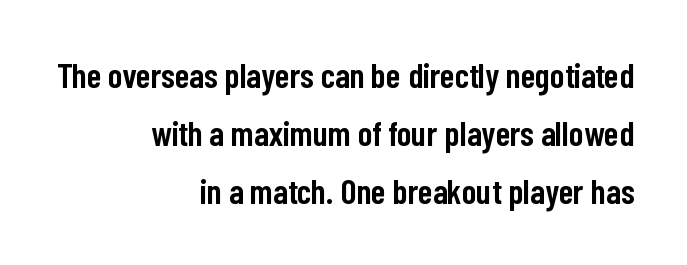
Q: Is the text bold? A: Semi-bold.
Q: Is the text italic (slanted)? A: No, it is upright.
Q: Is the typeface a serif or a sans-serif typeface? A: Sans-serif.
Q: Is the text underlined? A: No.
Q: How is the paragraph aligned? A: Right-aligned.
Q: Is the spacing between letters normal or unusually wide? A: Normal.
Q: Is the spacing between lines tight, normal or loose? A: Normal.
Q: Width (condensed, normal, or wide)? A: Condensed.
Q: Stroke contrast? A: Low.
Q: x-height? A: Medium.
Q: Monospaced? A: No.
